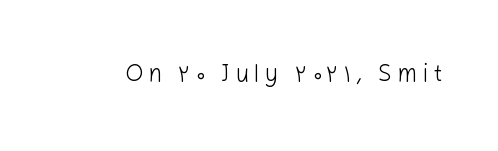
Q: Is the text bold? A: No.
Q: Is the text italic (slanted)? A: No, it is upright.
Q: Is the text underlined? A: No.
Q: Is the spacing between letters normal or unusually wide? A: Unusually wide.
